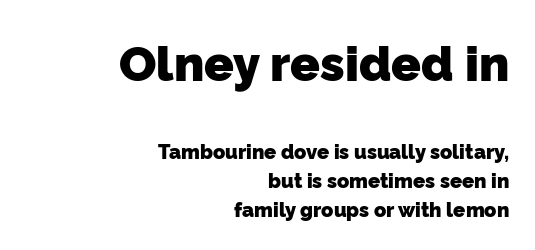
The image shows 49 px heavy sans-serif type; set right-aligned, normal line spacing (1.45x), normal letter spacing, not underlined; the first (top) block is 2.45x larger; low stroke contrast and a medium x-height.
